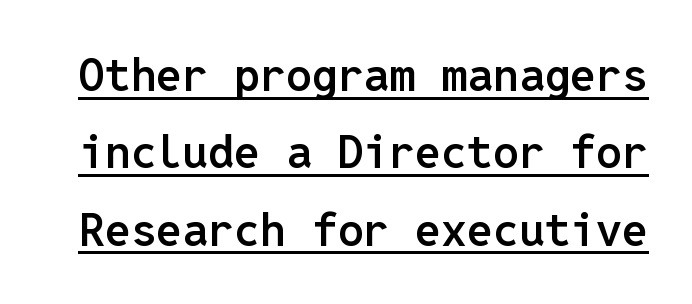
{"serif": "no", "italic": "no", "bold": "semi", "weight": "semibold", "width": "normal", "stroke_contrast": "low", "x_height": "medium", "monospaced": "yes", "underline": "yes", "line_spacing": "normal", "line_spacing_ratio": 1.68, "letter_spacing": "normal", "letter_spacing_em": 0.0, "glyph_px": 46}
